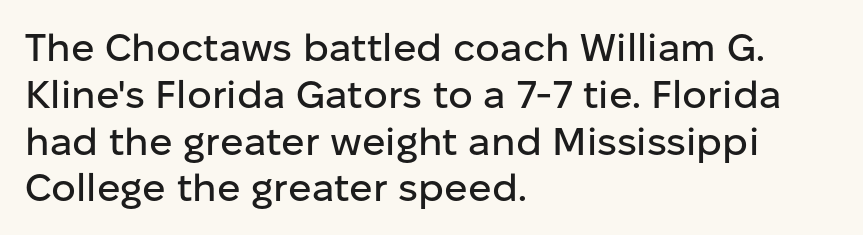
The image shows 39 px sans-serif type, upright; set left-aligned, line spacing 1.2x, normal letter spacing, not underlined; low stroke contrast and a medium x-height.
